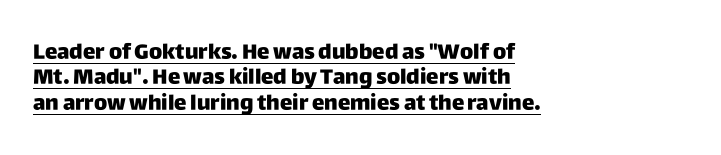
The image shows 21 px bold type, upright; set left-aligned, line spacing 1.21x, normal letter spacing, underlined.
